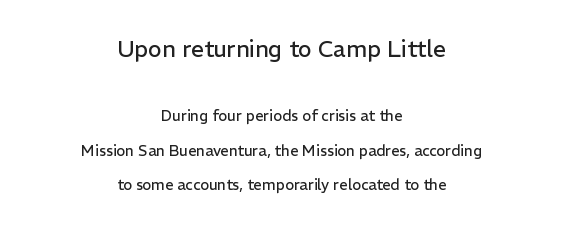
Q: Is the text bold? A: No.
Q: Is the text italic (slanted)? A: No, it is upright.
Q: Is the text underlined? A: No.
Q: How is the paragraph aligned? A: Centered.
Q: Is the spacing between letters normal or unusually wide? A: Normal.
Q: Is the spacing between lines tight, normal or loose? A: Loose.
Q: Which block of text is set in a larger size, the first (top) or the second (bottom)? A: The first (top) one.
